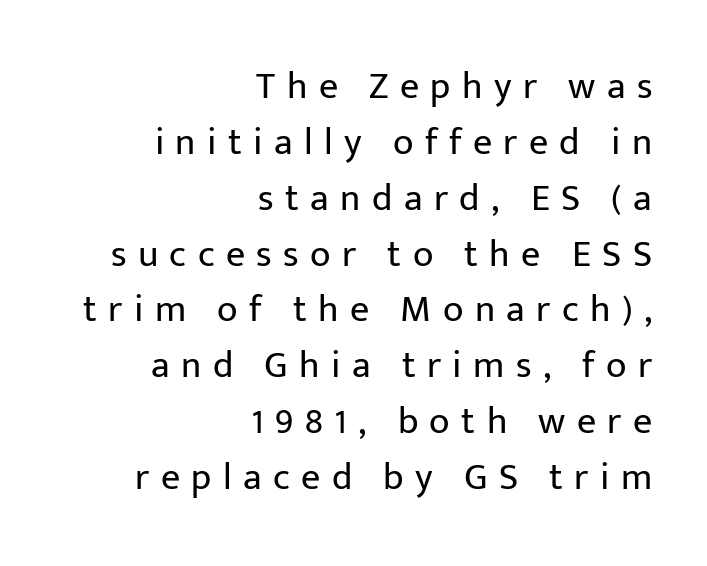
This is the regular roman posture of the typeface. Think of a printed novel: that variable character pitch is what you see here. Quick note: interline space is typical. Serifs: no, the terminals of the letterforms are clean.
